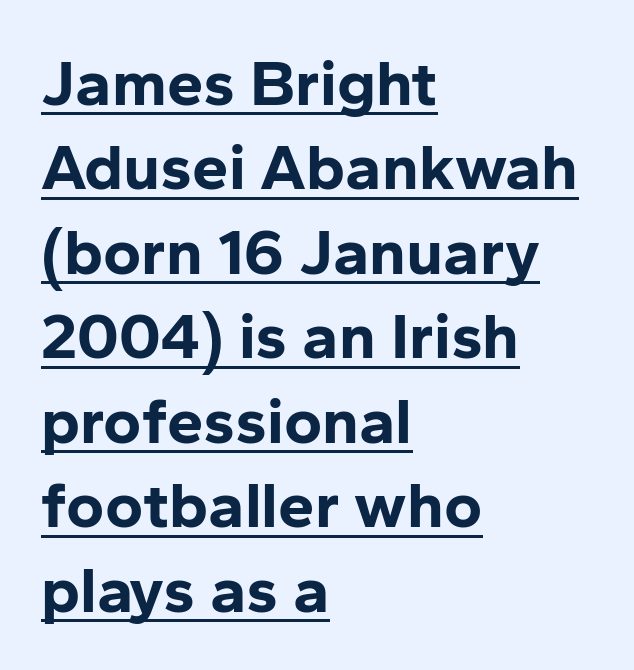
Q: Is the text bold? A: Yes.
Q: Is the text italic (slanted)? A: No, it is upright.
Q: Is the typeface a serif or a sans-serif typeface? A: Sans-serif.
Q: Is the text underlined? A: Yes.
Q: How is the paragraph aligned? A: Left-aligned.
Q: Is the spacing between letters normal or unusually wide? A: Normal.
Q: Is the spacing between lines tight, normal or loose? A: Normal.
Q: Width (condensed, normal, or wide)? A: Normal.
Q: Stroke contrast? A: Low.
Q: x-height? A: Medium.
Q: Monospaced? A: No.
